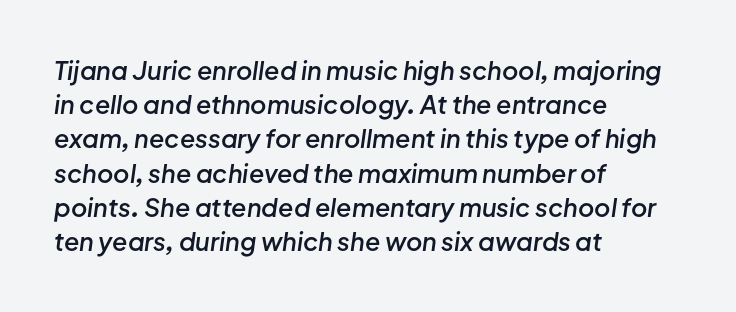
Regarding leading, the lines here are spaced in the standard way. Glyph-to-glyph distance matches everyday printed text. Notice the strokes are somewhat thickened but not fully heavy: this is a semibold. Slant detected: the letters are inclined. Underlining? Definitely not there.
